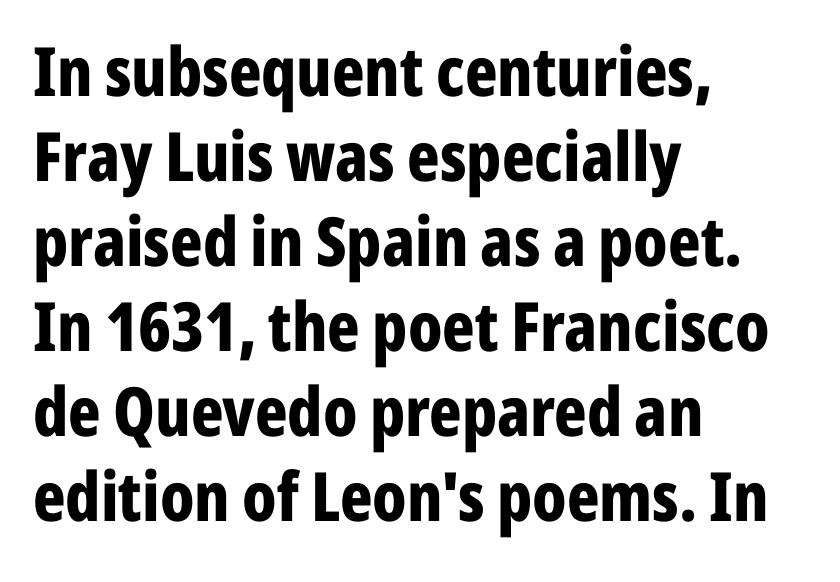
The rows are spaced the way most documents space them. Left-aligned paragraph, ragged on the right. No italicization has been applied; the sample stays upright. Underlining? Definitely not there. Honestly, the letter spacing is just normal — you wouldn't notice it. This is heavy type, rendered in bold.
